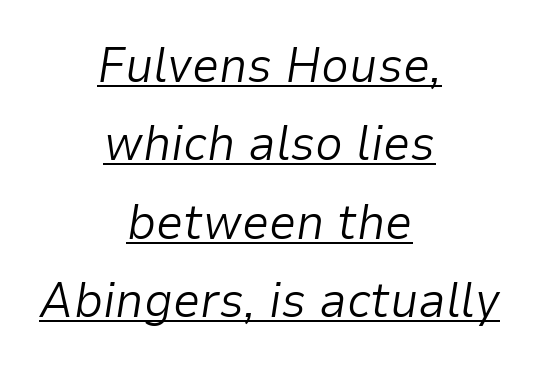
Short and long lines alike share a common midpoint. A typesetter would call this leading conventional body-copy spacing. The passage shown is not bold in any degree. Somebody hit Ctrl+U on this one — the words are underlined. The passage shown is typed in a proportional face where columns would drift. Characters are canted at an angle relative to the baseline's perpendicular.
